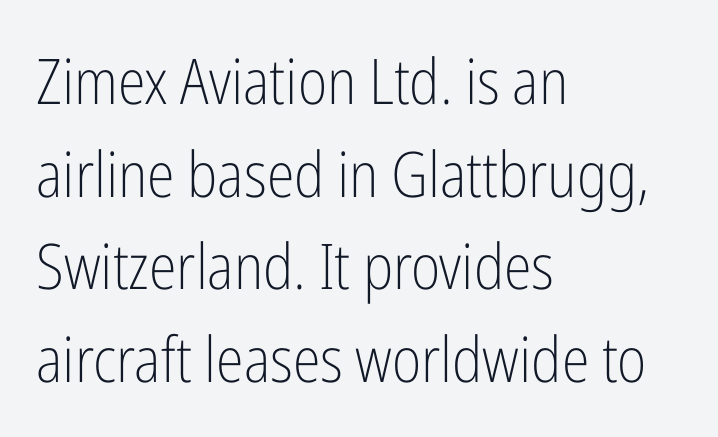
Q: Is the text bold? A: No.
Q: Is the text italic (slanted)? A: No, it is upright.
Q: Is the typeface a serif or a sans-serif typeface? A: Sans-serif.
Q: Is the text underlined? A: No.
Q: How is the paragraph aligned? A: Left-aligned.
Q: Is the spacing between letters normal or unusually wide? A: Normal.
Q: Is the spacing between lines tight, normal or loose? A: Normal.
Q: Width (condensed, normal, or wide)? A: Condensed.
Q: Stroke contrast? A: Low.
Q: x-height? A: Medium.
Q: Monospaced? A: No.
